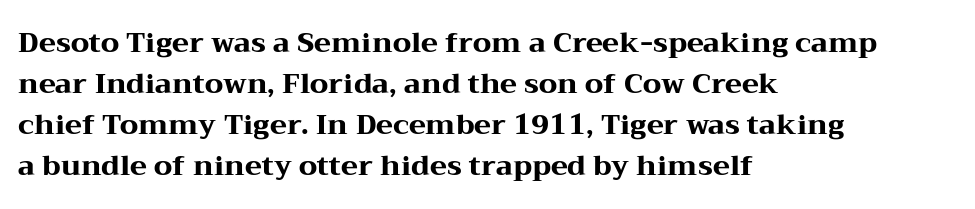
Rule under the text: the space is simply empty. These lines carry a lot of weight — the face is fully bold. Short and long lines alike share a common starting point at left. Small tapered or slab feet sit at the stroke ends, so this counts as serif.
